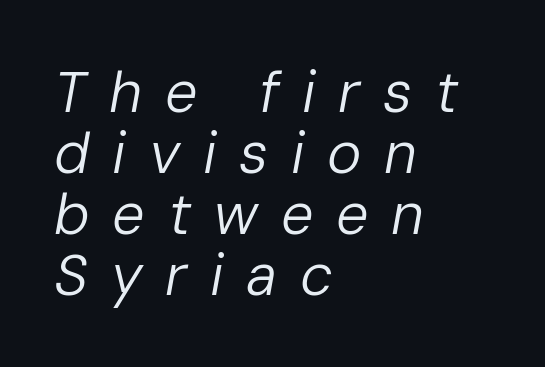
The image shows 58 px regular-weight type, italic (leaning right); set left-aligned, tight line spacing (1.05x), unusually wide letter spacing (+0.39 em), not underlined; low stroke contrast and a medium x-height.
